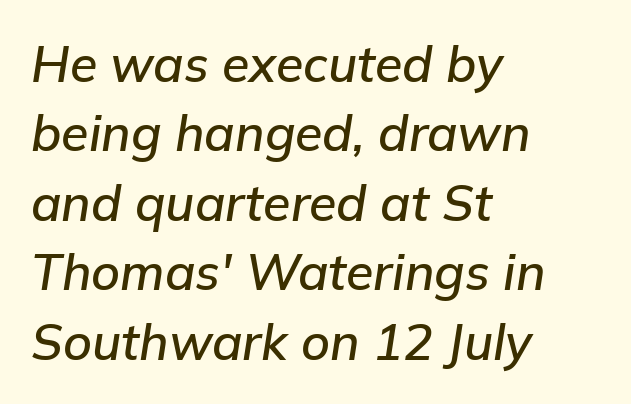
The rendering uses natural spacing where letterforms have individual widths. The strip under each line holds only bare page. Emphasis-style slanted type is in use. Regarding leading, the lines here are spaced in the standard way. Characters follow at the spacing the type designer built in.
